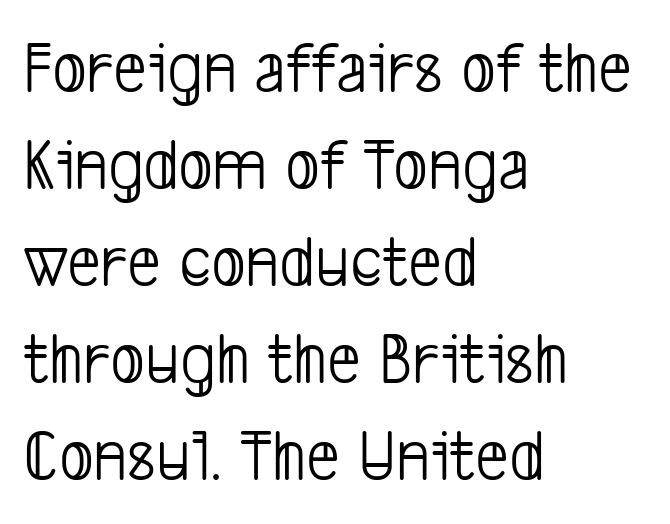
{"serif": "no", "bold": "no", "weight": "light", "width": "condensed", "stroke_contrast": "low", "x_height": "medium", "monospaced": "no", "underline": "no", "align": "left", "line_spacing": "normal", "line_spacing_ratio": 1.31, "letter_spacing": "normal", "letter_spacing_em": 0.0, "glyph_px": 74}
